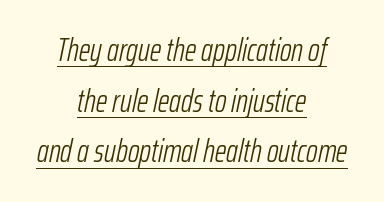
The horizontal fit of the characters is conventional and even. Emphasis is given by a line drawn under the lettering. Notice how the passage keeps no hard edge, just a central spine. The lines sit at an ordinary, default distance from one another. This sample uses an oblique cut, with every glyph tilted off the vertical. No heavy texture on the line: the type isn't bold.
